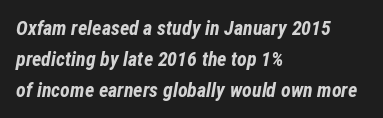
The image shows 20 px bold type, italic (leaning right); set left-aligned, normal line spacing (1.55x), normal letter spacing, not underlined.
